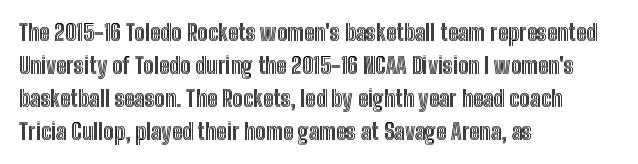
A clean baseline with only descenders dipping below it. Standard letterfit; no display-style spreading of the glyphs. Notice how descenders clear the ascenders below comfortably — that's standard leading. It's the straight-up-and-down kind of type. Does the copy run flush right? No — it runs flush left.
